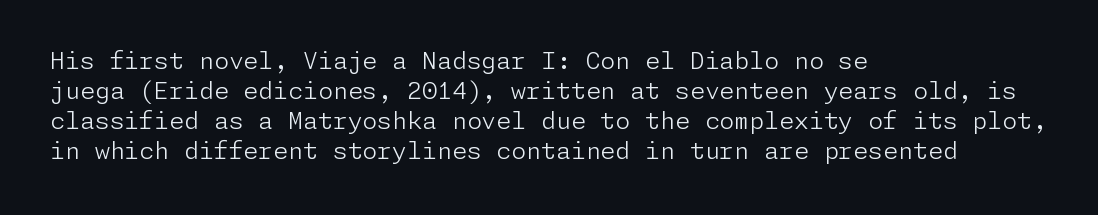
Honestly, there is no underline to notice here at all. The font's upright variant was chosen for this text. Horizontally, the lines are justified to the leading edge only. Bold? No — there's no thickening of the strokes.
